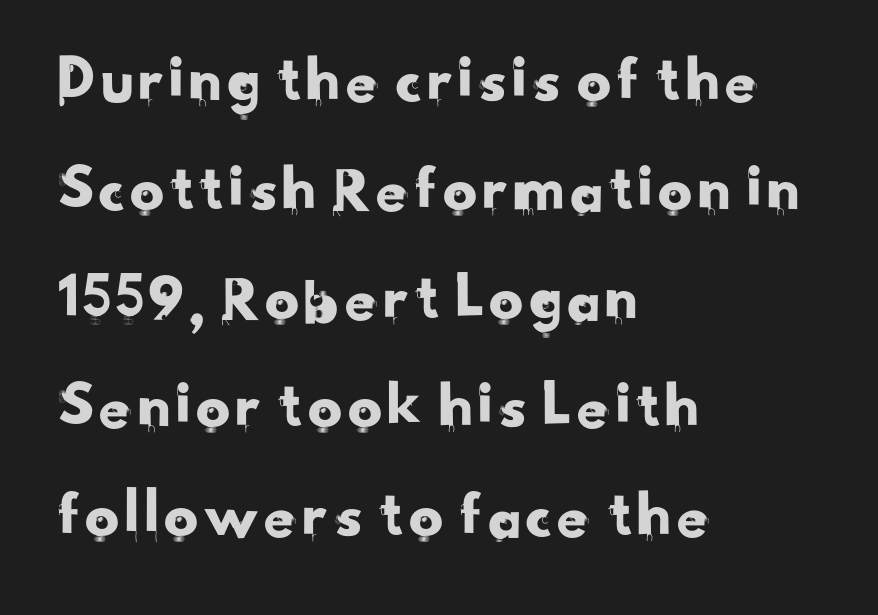
{"serif": "no", "width": "normal", "stroke_contrast": "low", "x_height": "small", "monospaced": "no", "underline": "no", "align": "left", "line_spacing": "normal", "line_spacing_ratio": 1.6, "letter_spacing": "normal", "letter_spacing_em": 0.0, "glyph_px": 68}
